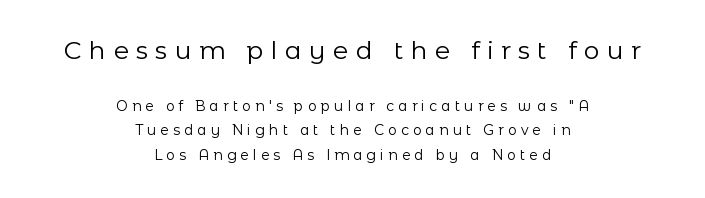
Observe the wide spacing: letters keep a clear distance from each other. If you folded the block vertically in half, each line would mirror itself in length. Note: larger setting up top, smaller setting below. Posture: upright roman.
